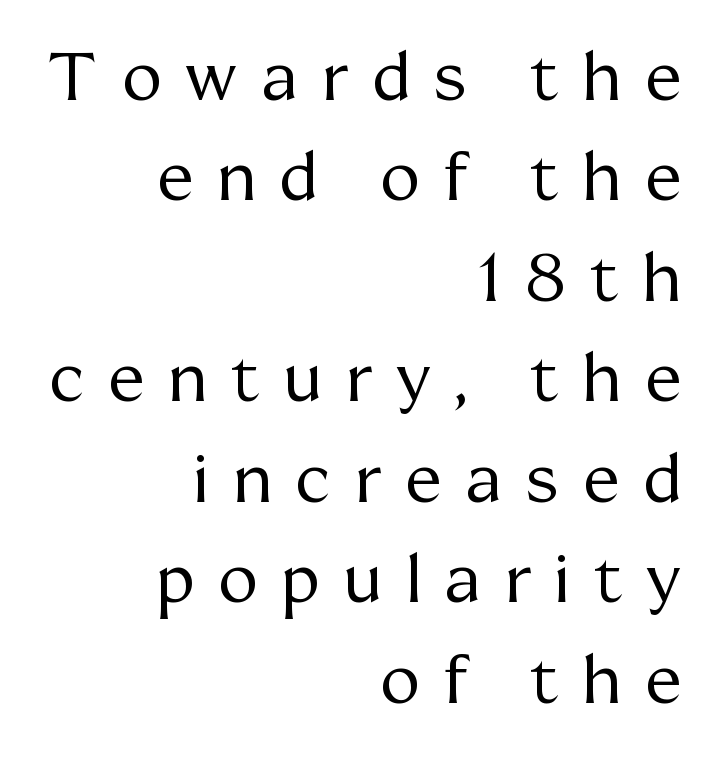
The image shows 67 px regular-weight serif type, upright; set right-aligned, normal line spacing (1.5x), unusually wide letter spacing (+0.36 em), not underlined; medium stroke contrast and a medium x-height.
